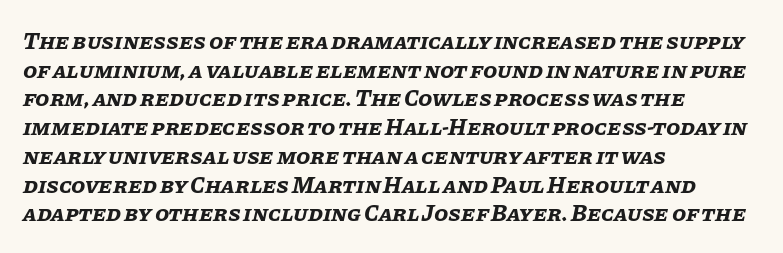
Q: Is the text bold? A: Yes.
Q: Is the text italic (slanted)? A: Yes, it leans right by about 11 degrees.
Q: Is the text underlined? A: No.
Q: How is the paragraph aligned? A: Left-aligned.
Q: Is the spacing between letters normal or unusually wide? A: Normal.
Q: Is the spacing between lines tight, normal or loose? A: Normal.
